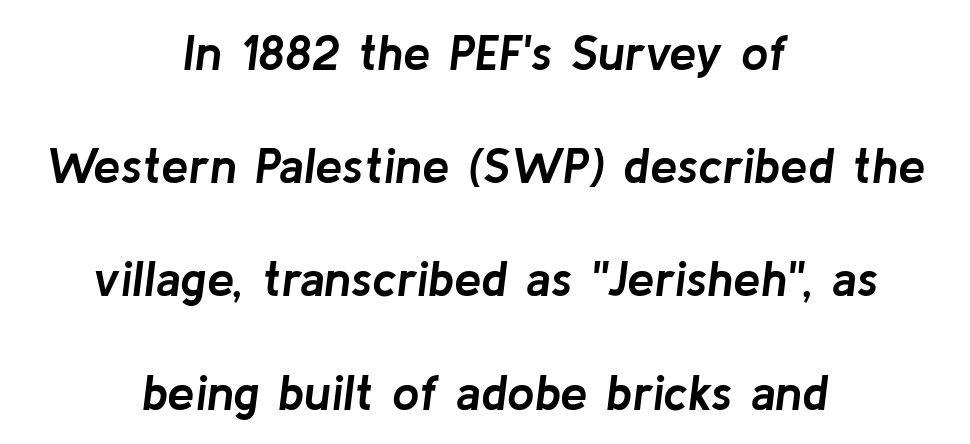
{"italic": "yes", "lean": "right", "slant_degrees": 8, "bold": "yes", "weight": "semibold", "width": "normal", "stroke_contrast": "low", "x_height": "medium", "monospaced": "no", "underline": "no", "align": "center", "line_spacing": "loose", "line_spacing_ratio": 2.31, "letter_spacing": "normal", "letter_spacing_em": 0.0, "glyph_px": 49}
